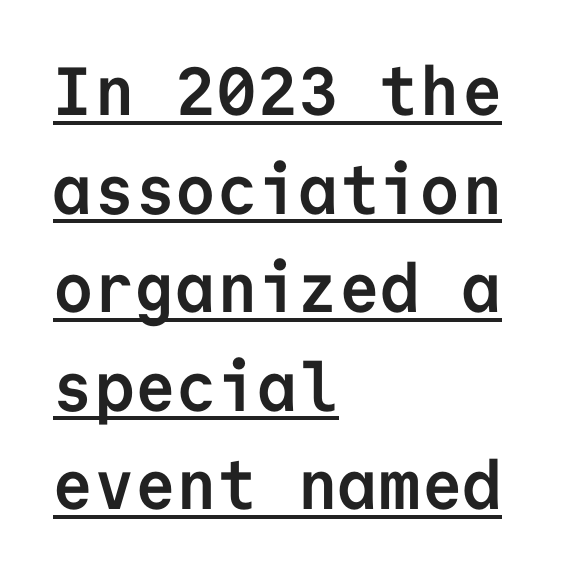
The image shows 68 px semibold sans-serif type, upright, monospaced; set left-aligned, normal line spacing (1.45x), normal letter spacing, underlined; low stroke contrast and a medium x-height.
